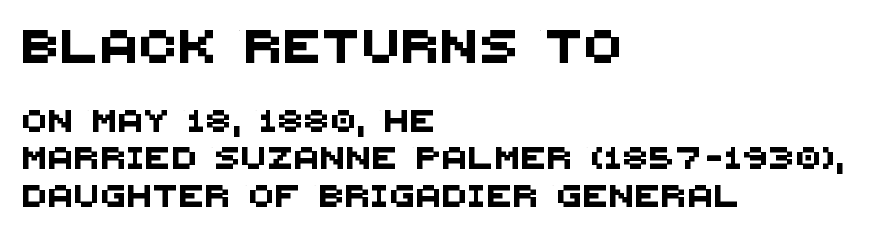
The image shows 33 px sans-serif type; set left-aligned, normal line spacing (1.69x), not underlined; the first (top) block is 1.5x larger; medium stroke contrast and a large x-height.
